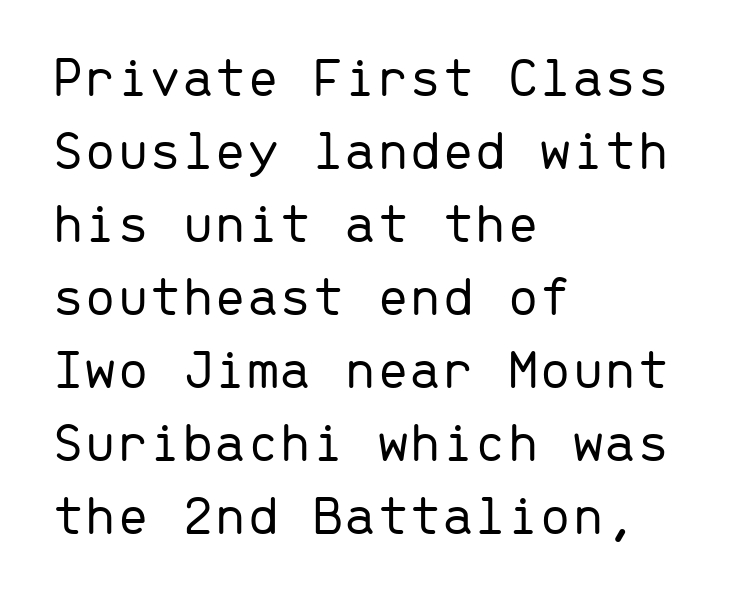
The image shows 58 px light sans-serif type, upright, monospaced; set left-aligned, normal line spacing (1.26x), normal letter spacing, not underlined; low stroke contrast and a medium x-height.
